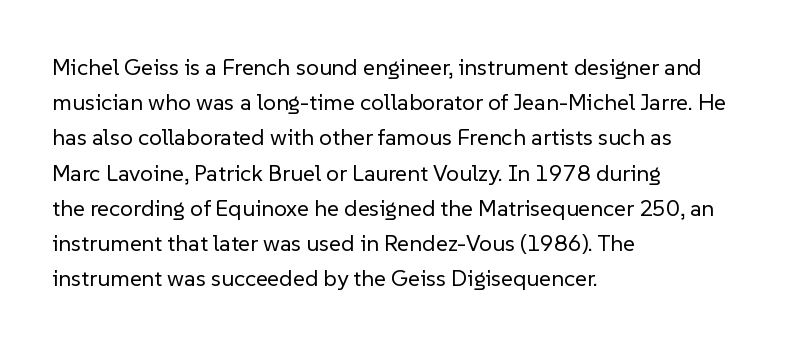
Q: Is the text bold? A: No.
Q: Is the text italic (slanted)? A: No, it is upright.
Q: Is the text underlined? A: No.
Q: How is the paragraph aligned? A: Left-aligned.
Q: Is the spacing between letters normal or unusually wide? A: Normal.
Q: Is the spacing between lines tight, normal or loose? A: Normal.
